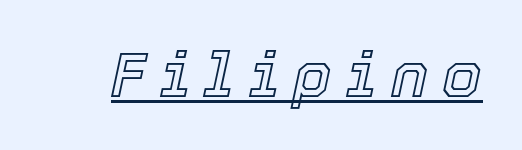
Q: Is the text italic (slanted)? A: Yes, it leans right by about 12 degrees.
Q: Is the text underlined? A: Yes.
Q: Is the spacing between letters normal or unusually wide? A: Unusually wide.
Q: Width (condensed, normal, or wide)? A: Normal.
Q: x-height? A: Medium.
Q: Monospaced? A: No.
